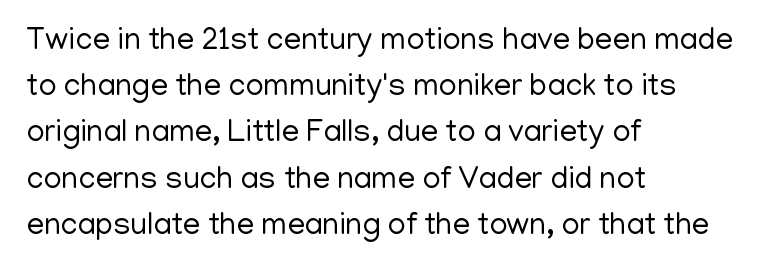
The image shows 31 px regular-weight sans-serif type, upright; set left-aligned, normal line spacing (1.49x), normal letter spacing, not underlined; low stroke contrast and a medium x-height.
